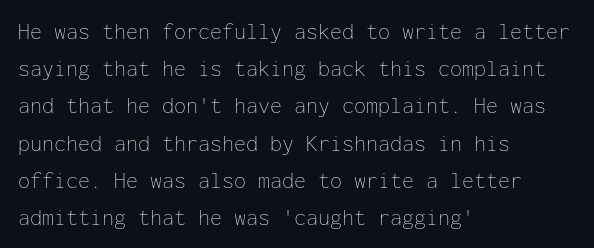
Ordinary non-slanted type is in use. This sample uses plain, unmodified letter spacing. Has an underline been added? It has not. The designer left line spacing at the default. The cut favours lightness, reaching ordinary text weight at its darkest. Layout note: lines flush left.
